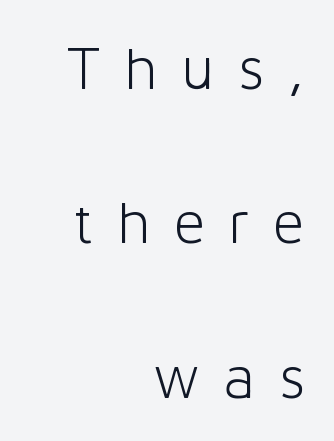
Q: Is the text bold? A: No.
Q: Is the text italic (slanted)? A: No, it is upright.
Q: Is the typeface a serif or a sans-serif typeface? A: Sans-serif.
Q: Is the text underlined? A: No.
Q: How is the paragraph aligned? A: Right-aligned.
Q: Is the spacing between letters normal or unusually wide? A: Unusually wide.
Q: Is the spacing between lines tight, normal or loose? A: Loose.
Q: Width (condensed, normal, or wide)? A: Normal.
Q: Stroke contrast? A: Low.
Q: x-height? A: Medium.
Q: Monospaced? A: No.
